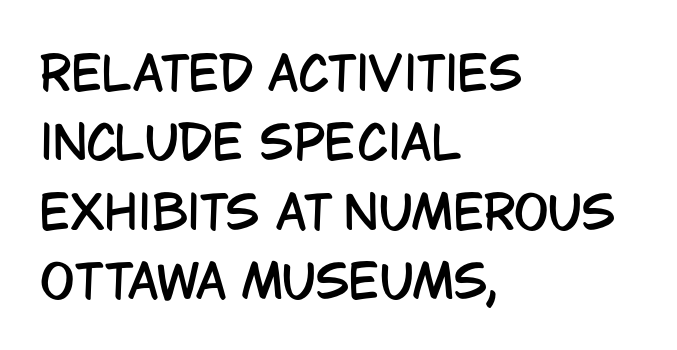
The image shows 46 px condensed sans-serif type, upright; set left-aligned, normal line spacing (1.51x), normal letter spacing, not underlined; low stroke contrast and a large x-height.
